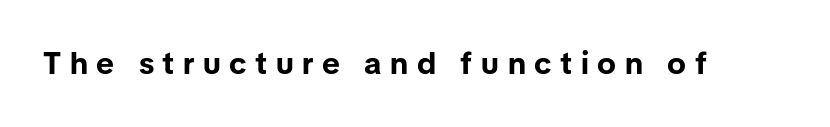
{"serif": "no", "italic": "no", "bold": "yes", "weight": "bold", "width": "normal", "stroke_contrast": "low", "x_height": "medium", "monospaced": "no", "underline": "no", "letter_spacing": "wide", "letter_spacing_em": 0.28, "glyph_px": 31}
